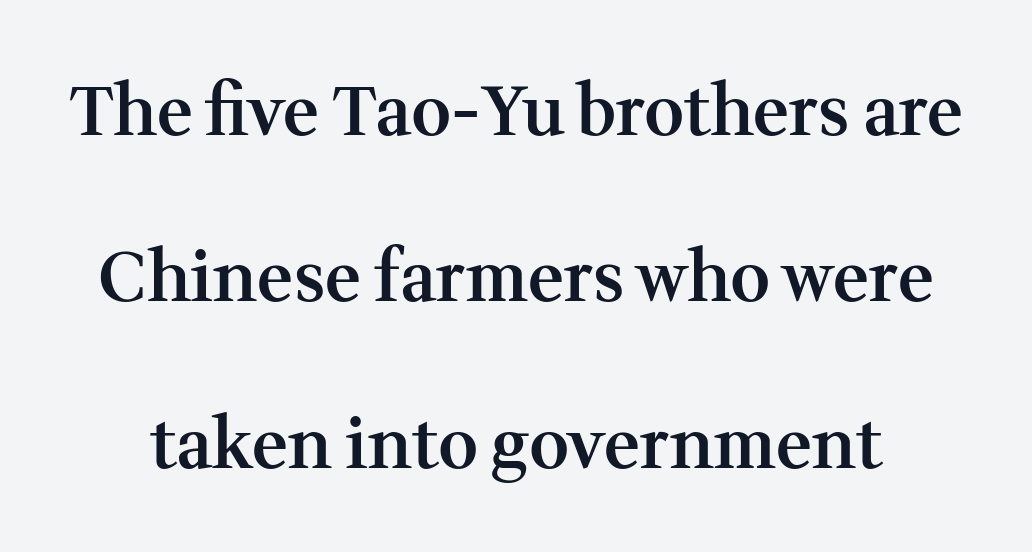
Nope, not italic — everything's standing straight. Every letter is mildly thick-stroked: semibold rather than bold. A bare baseline throughout the passage. Letter spacing: default. Check where the strokes stop: tiny serifs finish them off. If you measured baseline to baseline, you'd find a long distance.
